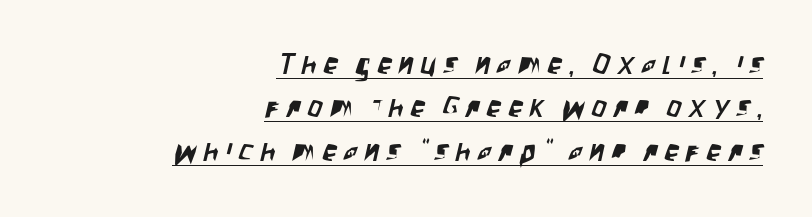
The typeface chosen for these lines omits serifs. The letters advance in unequal steps, a hallmark of proportional type. Underlining? Definitely there. Look at the tracking — it's clearly loosened, letters drifting apart. Leading: standard.
